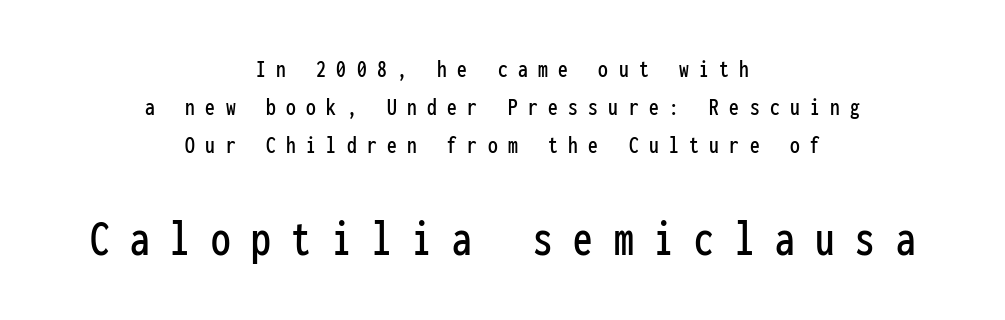
Rule under the text: the space is simply empty. Spacing between characters has been opened up far beyond the box default. This sample keeps an unexceptional amount of space between lines. Reading down the block, each line starts at a different indent, mirrored at its end.
